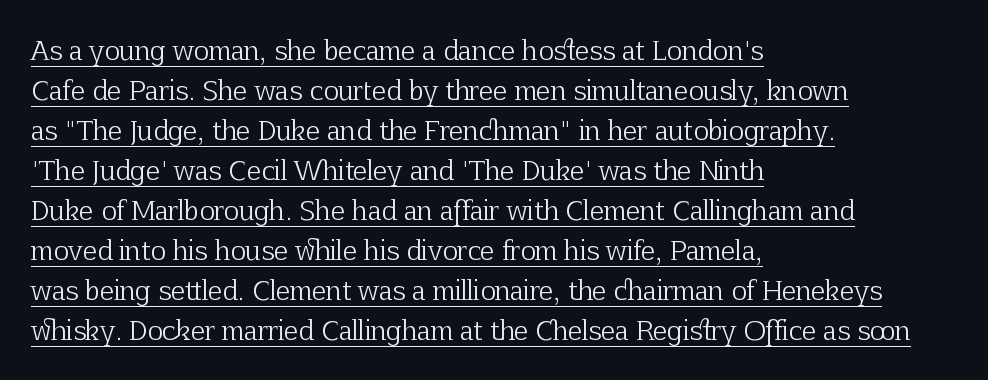
Q: Is the text bold? A: No.
Q: Is the text italic (slanted)? A: No, it is upright.
Q: Is the text underlined? A: Yes.
Q: How is the paragraph aligned? A: Left-aligned.
Q: Is the spacing between letters normal or unusually wide? A: Normal.
Q: Is the spacing between lines tight, normal or loose? A: Normal.
